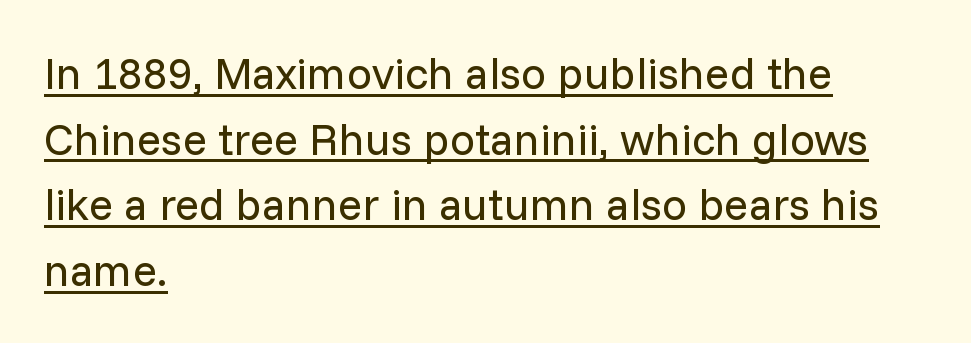
The image shows 45 px regular-weight sans-serif type, upright; set left-aligned, normal line spacing (1.46x), normal letter spacing, underlined; low stroke contrast and a medium x-height.
